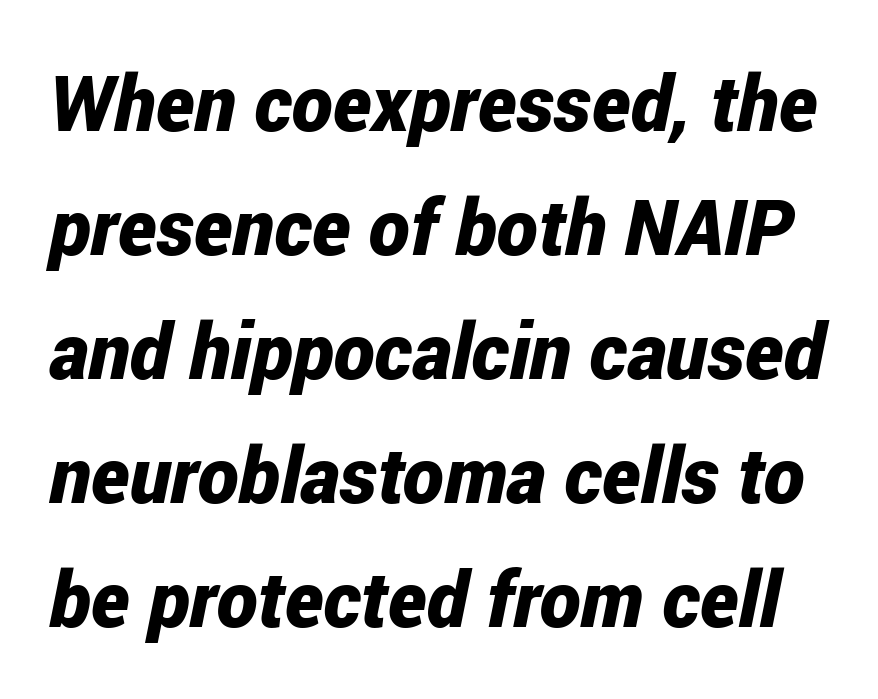
The image shows 78 px bold, condensed type, italic (leaning right); set normal line spacing (1.59x), normal letter spacing, not underlined; low stroke contrast and a medium x-height.
